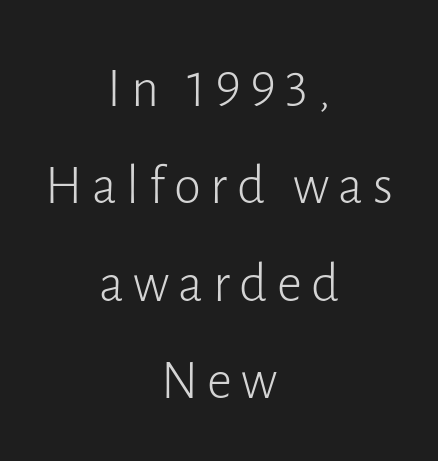
The image shows 55 px light sans-serif type, upright; set centered, line spacing 1.77x, not underlined; low stroke contrast and a medium x-height.
